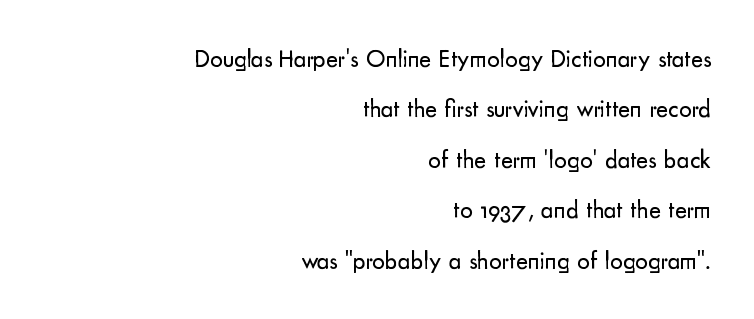
Q: Is the text bold? A: No.
Q: Is the text italic (slanted)? A: No, it is upright.
Q: Is the text underlined? A: No.
Q: How is the paragraph aligned? A: Right-aligned.
Q: Is the spacing between letters normal or unusually wide? A: Normal.
Q: Is the spacing between lines tight, normal or loose? A: Loose.
